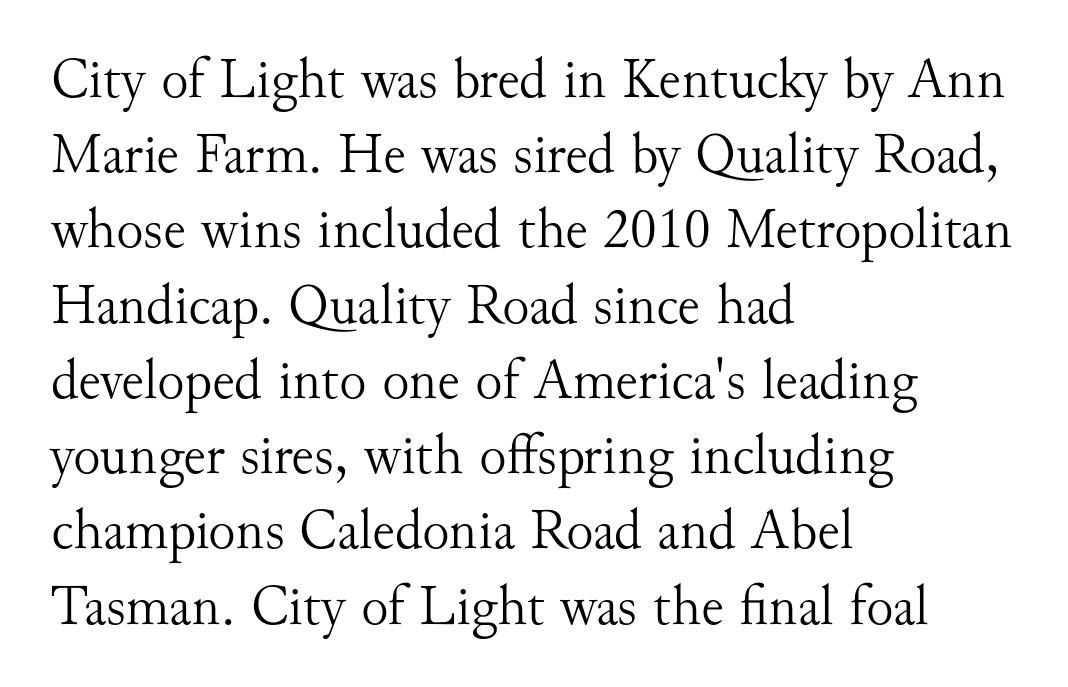
{"serif": "yes", "italic": "no", "bold": "no", "weight": "light", "width": "normal", "stroke_contrast": "medium", "x_height": "small", "monospaced": "no", "underline": "no", "align": "left", "line_spacing": "normal", "line_spacing_ratio": 1.32, "letter_spacing": "normal", "letter_spacing_em": 0.0, "glyph_px": 57}
